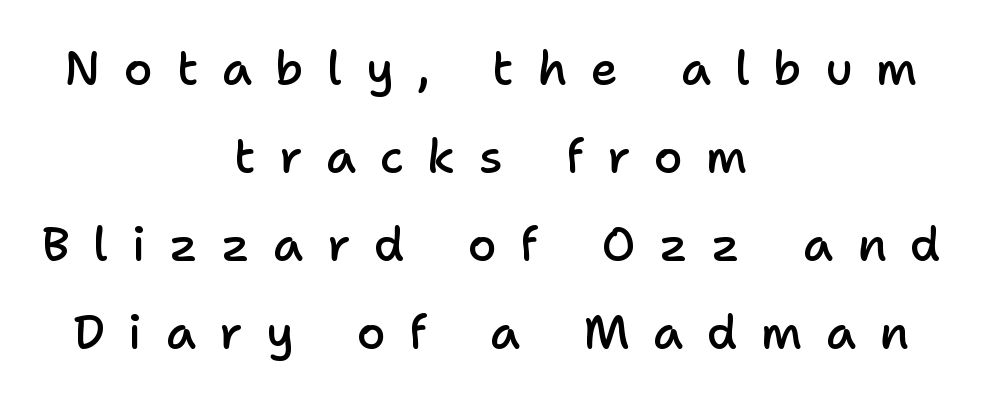
Q: Is the text bold? A: Semi-bold.
Q: Is the text italic (slanted)? A: No, it is upright.
Q: Is the typeface a serif or a sans-serif typeface? A: Sans-serif.
Q: Is the text underlined? A: No.
Q: How is the paragraph aligned? A: Centered.
Q: Is the spacing between letters normal or unusually wide? A: Unusually wide.
Q: Width (condensed, normal, or wide)? A: Normal.
Q: Stroke contrast? A: Low.
Q: x-height? A: Medium.
Q: Monospaced? A: No.
